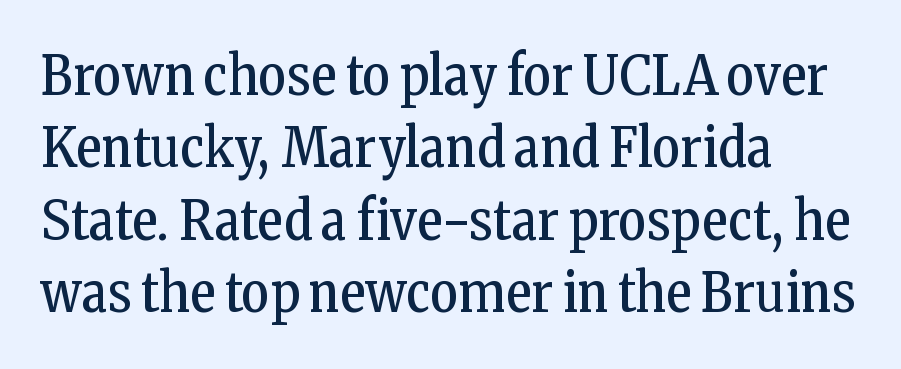
Q: Is the text bold? A: No.
Q: Is the text italic (slanted)? A: No, it is upright.
Q: Is the typeface a serif or a sans-serif typeface? A: Serif.
Q: Is the text underlined? A: No.
Q: How is the paragraph aligned? A: Left-aligned.
Q: Is the spacing between letters normal or unusually wide? A: Normal.
Q: Is the spacing between lines tight, normal or loose? A: Normal.
Q: Width (condensed, normal, or wide)? A: Condensed.
Q: Stroke contrast? A: Low.
Q: x-height? A: Medium.
Q: Monospaced? A: No.
